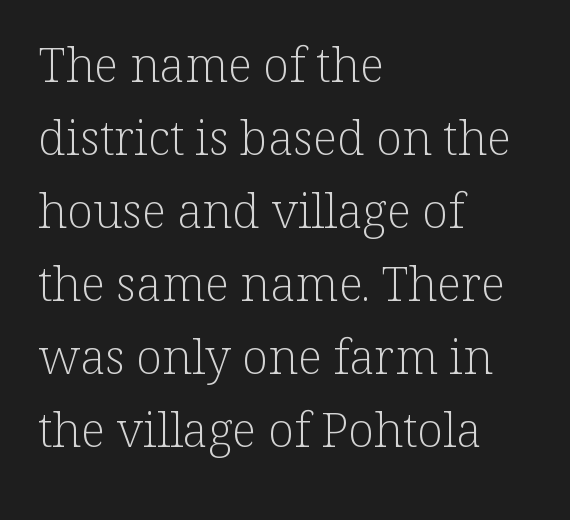
{"serif": "yes", "italic": "no", "bold": "no", "weight": "light", "width": "normal", "stroke_contrast": "low", "x_height": "medium", "monospaced": "no", "underline": "no", "align": "left", "line_spacing": "normal", "line_spacing_ratio": 1.52, "letter_spacing": "normal", "letter_spacing_em": 0.0, "glyph_px": 48}
